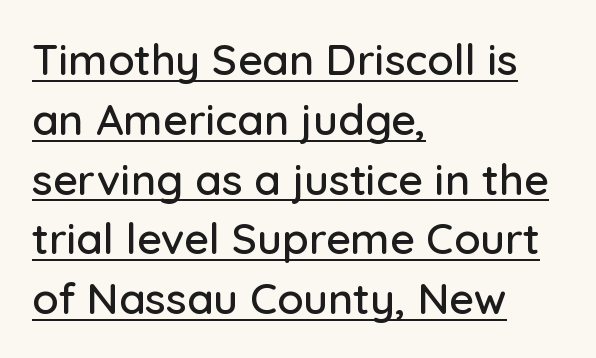
In CSS terms this would be text-align: left. Looks like someone drew a line under every word here. Default kerning and tracking; the words read as compact shapes. The space between consecutive lines is moderate. No italicization has been applied; the sample stays upright. The passage shown is typed in a proportional face where columns would drift.
